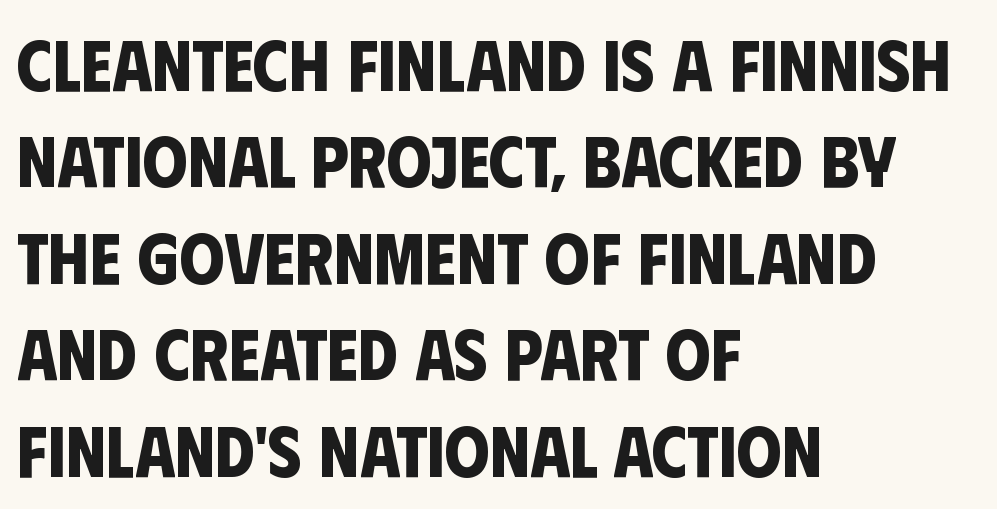
Q: Is the text bold? A: Yes.
Q: Is the typeface a serif or a sans-serif typeface? A: Sans-serif.
Q: Is the text underlined? A: No.
Q: How is the paragraph aligned? A: Left-aligned.
Q: Is the spacing between letters normal or unusually wide? A: Normal.
Q: Is the spacing between lines tight, normal or loose? A: Normal.
Q: Width (condensed, normal, or wide)? A: Condensed.
Q: Stroke contrast? A: Low.
Q: x-height? A: Large.
Q: Monospaced? A: No.
